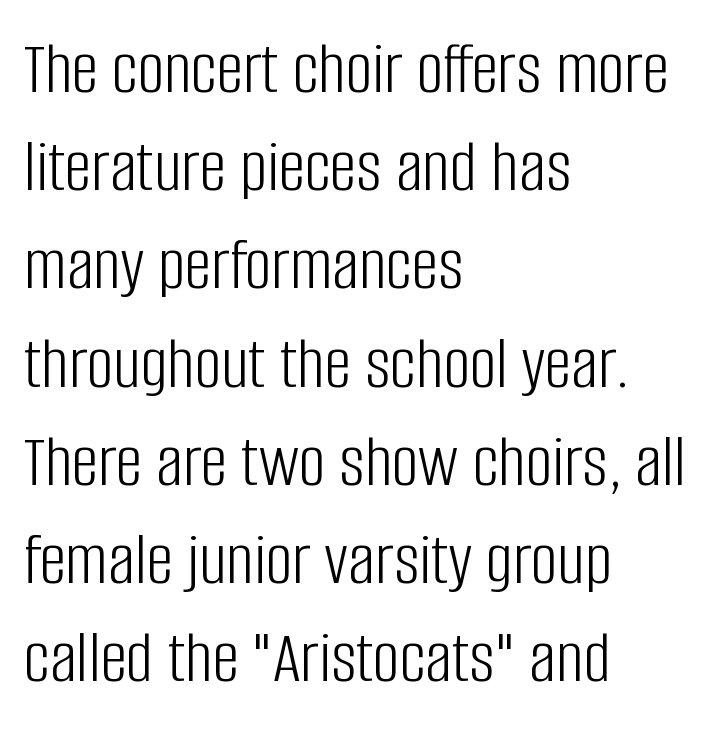
{"serif": "no", "italic": "no", "bold": "no", "weight": "light", "width": "condensed", "stroke_contrast": "low", "x_height": "large", "monospaced": "no", "underline": "no", "align": "left", "line_spacing": "normal", "line_spacing_ratio": 1.31, "letter_spacing": "normal", "letter_spacing_em": 0.0, "glyph_px": 75}
